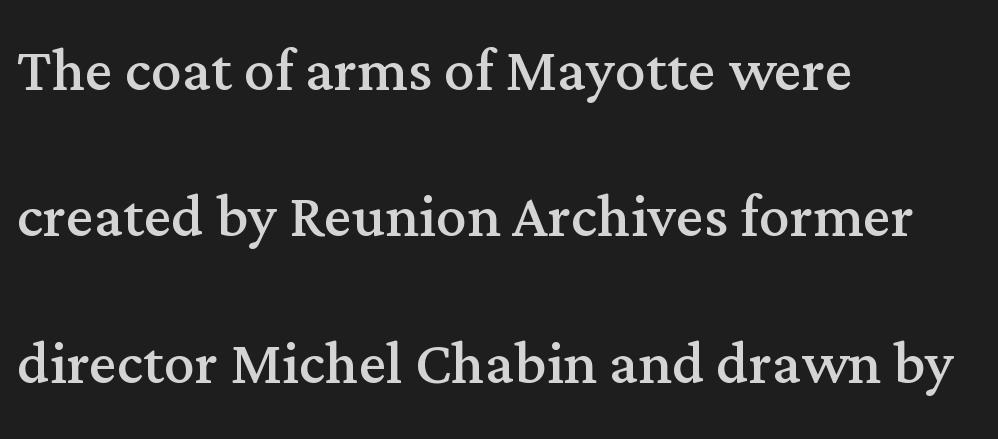
{"serif": "yes", "italic": "no", "bold": "no", "weight": "regular", "width": "normal", "stroke_contrast": "medium", "x_height": "medium", "monospaced": "no", "underline": "no", "align": "left", "line_spacing": "loose", "line_spacing_ratio": 1.9, "letter_spacing": "normal", "letter_spacing_em": 0.0, "glyph_px": 77}
